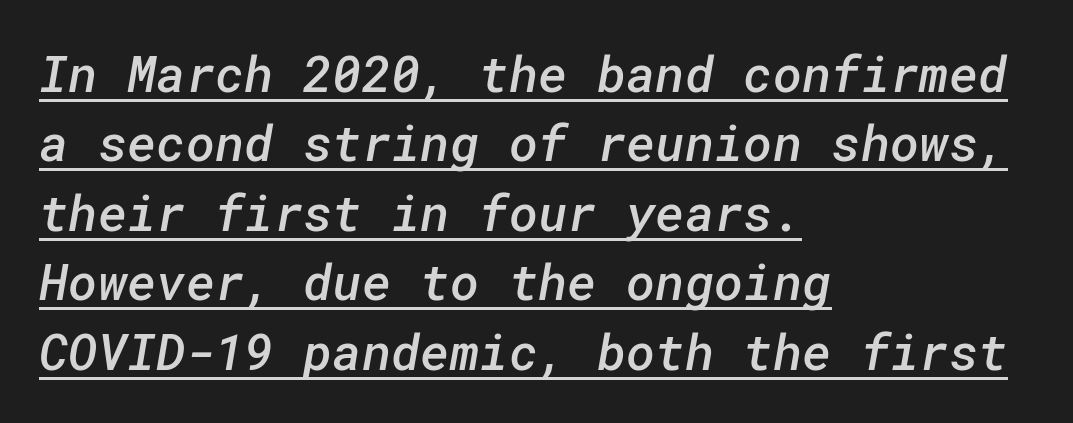
The line-height multiplier appears to be the usual default. Is the type bold? Partly — it's a semibold, heavier than regular but not fully bold. Where is the straight margin? On the left. Students, observe the line beneath the letters — that is underlining. In terms of letterspacing, this is plain default setting.
